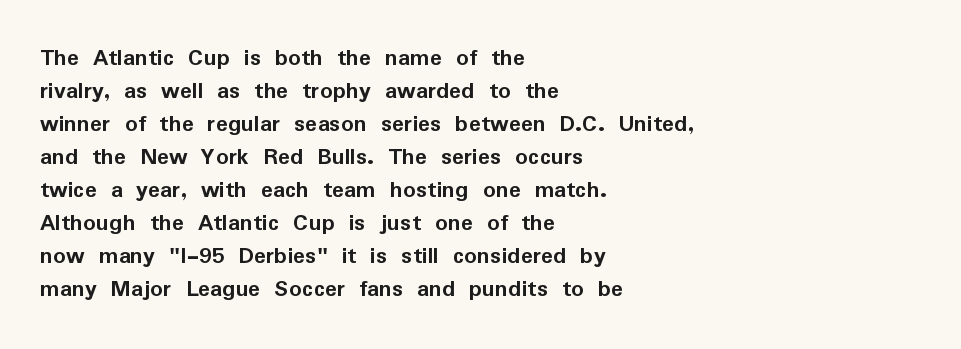
Q: Is the text bold? A: Yes.
Q: Is the text italic (slanted)? A: No, it is upright.
Q: Is the text underlined? A: No.
Q: How is the paragraph aligned? A: Left-aligned.
Q: Is the spacing between letters normal or unusually wide? A: Normal.
Q: Is the spacing between lines tight, normal or loose? A: Normal.
